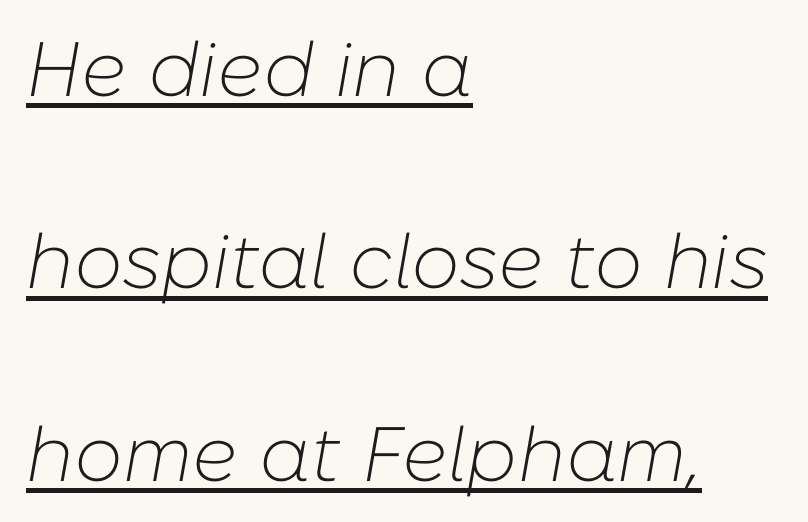
Q: Is the text bold? A: No.
Q: Is the text italic (slanted)? A: Yes, it leans right by about 10 degrees.
Q: Is the text underlined? A: Yes.
Q: How is the paragraph aligned? A: Left-aligned.
Q: Is the spacing between letters normal or unusually wide? A: Normal.
Q: Is the spacing between lines tight, normal or loose? A: Loose.
Q: Width (condensed, normal, or wide)? A: Normal.
Q: Stroke contrast? A: Low.
Q: x-height? A: Medium.
Q: Monospaced? A: No.
